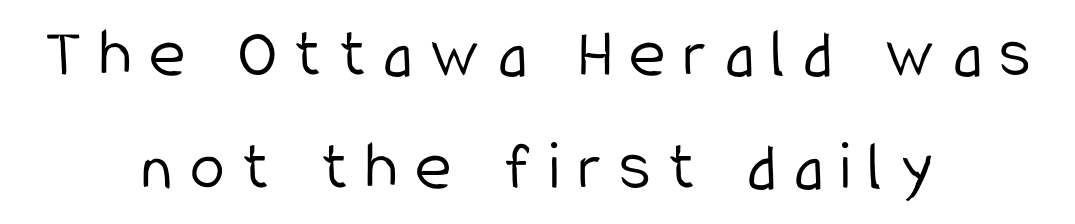
The image shows 70 px light, condensed sans-serif type, upright; set centered, normal line spacing (1.62x), unusually wide letter spacing (+0.25 em), not underlined; low stroke contrast and a medium x-height.
